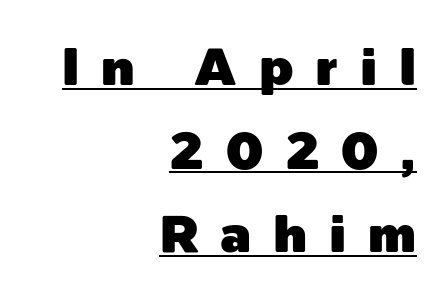
Q: Is the text italic (slanted)? A: No, it is upright.
Q: Is the typeface a serif or a sans-serif typeface? A: Sans-serif.
Q: Is the text underlined? A: Yes.
Q: How is the paragraph aligned? A: Right-aligned.
Q: Is the spacing between letters normal or unusually wide? A: Unusually wide.
Q: Is the spacing between lines tight, normal or loose? A: Normal.
Q: Width (condensed, normal, or wide)? A: Normal.
Q: x-height? A: Medium.
Q: Monospaced? A: No.
